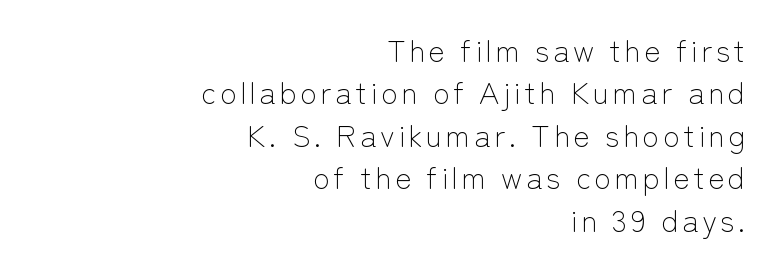
{"serif": "no", "italic": "no", "bold": "no", "weight": "light", "width": "normal", "stroke_contrast": "low", "x_height": "medium", "monospaced": "no", "underline": "no", "align": "right", "line_spacing": "normal", "line_spacing_ratio": 1.37, "glyph_px": 31}
